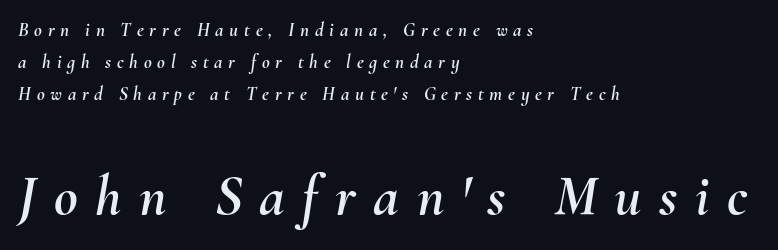
Q: Is the text italic (slanted)? A: Yes, it leans right by about 10 degrees.
Q: Is the text underlined? A: No.
Q: How is the paragraph aligned? A: Left-aligned.
Q: Is the spacing between letters normal or unusually wide? A: Unusually wide.
Q: Is the spacing between lines tight, normal or loose? A: Normal.
Q: Which block of text is set in a larger size, the first (top) or the second (bottom)? A: The second (bottom) one.
Q: Width (condensed, normal, or wide)? A: Normal.
Q: Stroke contrast? A: Medium.
Q: x-height? A: Small.
Q: Monospaced? A: No.
